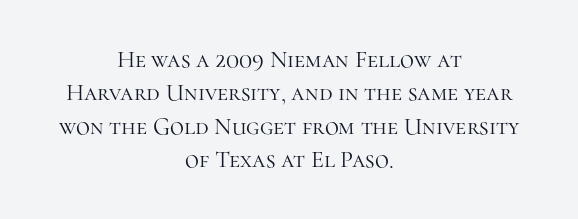
The image shows 24 px text type, upright; set centered, normal line spacing (1.39x), normal letter spacing, not underlined.
